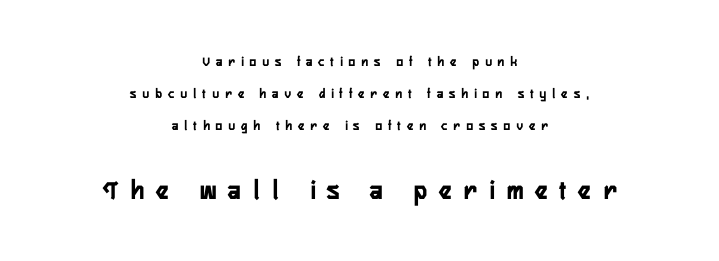
The lines in this sample share a center point and differ in where they start and stop. A student would notice the bottom passage is typeset larger than what precedes it. Words appear elongated and porous because spacing is wide. No italicization has been applied; the sample stays upright. If you measured baseline to baseline, you'd find a long distance.
